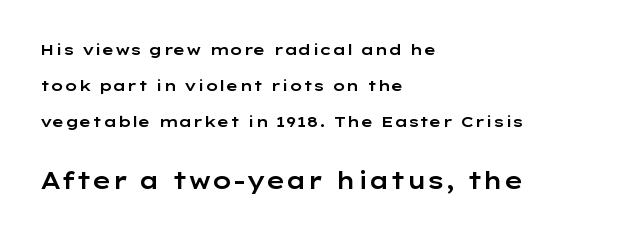
The image shows 23 px text type, upright; set left-aligned, loose line spacing (2.4x), normal letter spacing, not underlined; the second (bottom) block is 1.53x larger.
